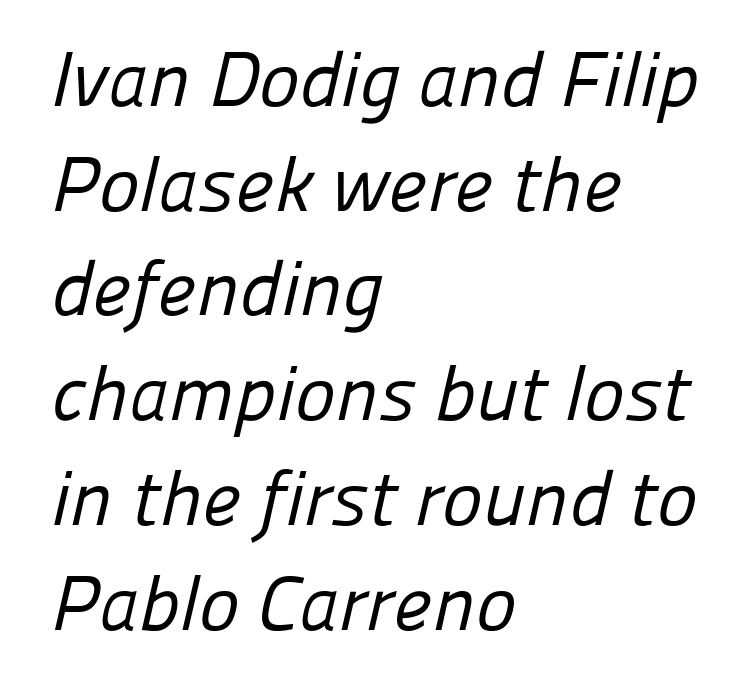
The image shows 77 px regular-weight sans-serif type; set left-aligned, normal line spacing (1.36x), normal letter spacing, not underlined; low stroke contrast and a medium x-height.
